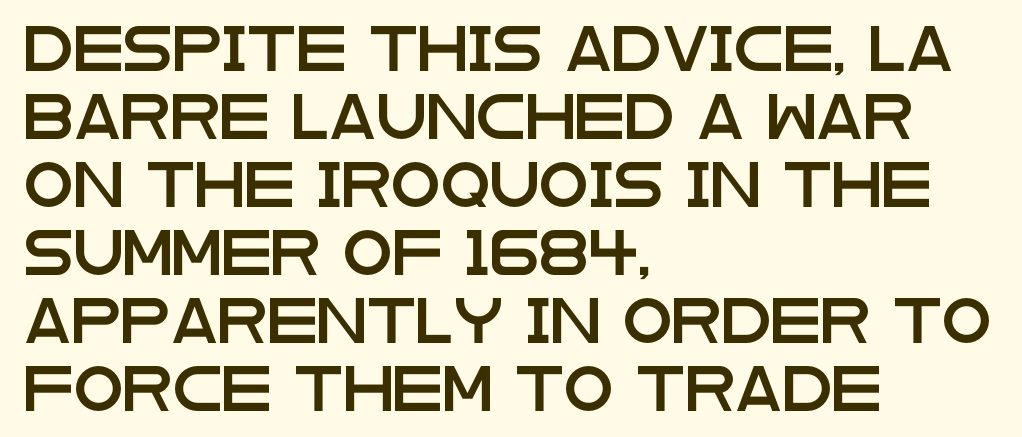
Q: Is the text italic (slanted)? A: No, it is upright.
Q: Is the typeface a serif or a sans-serif typeface? A: Sans-serif.
Q: Is the text underlined? A: No.
Q: How is the paragraph aligned? A: Left-aligned.
Q: Is the spacing between letters normal or unusually wide? A: Normal.
Q: Is the spacing between lines tight, normal or loose? A: Normal.
Q: Width (condensed, normal, or wide)? A: Wide.
Q: Stroke contrast? A: Low.
Q: x-height? A: Large.
Q: Monospaced? A: No.
